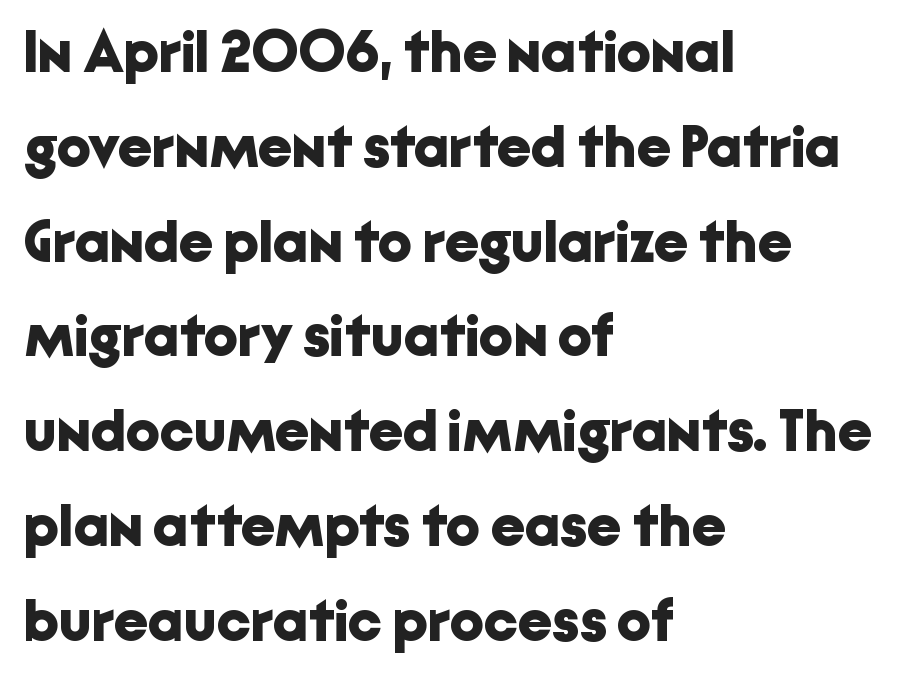
The image shows 60 px bold sans-serif type, upright; set left-aligned, normal line spacing (1.58x), normal letter spacing, not underlined; low stroke contrast and a medium x-height.
